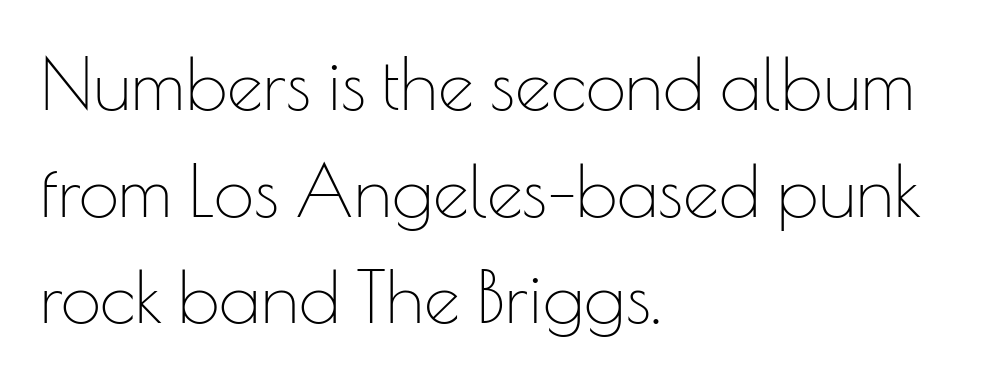
{"serif": "no", "italic": "no", "bold": "no", "weight": "thin", "width": "normal", "stroke_contrast": "low", "x_height": "small", "monospaced": "no", "underline": "no", "align": "left", "line_spacing": "normal", "line_spacing_ratio": 1.48, "letter_spacing": "normal", "letter_spacing_em": 0.0, "glyph_px": 72}
